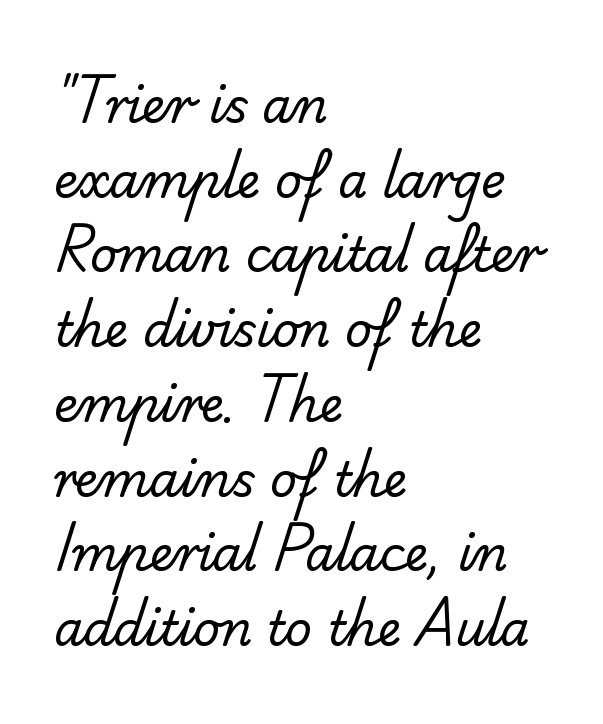
Descenders are the only things crossing below the line. These lines sit exactly where default settings would place them. Short and long lines alike share a common starting point at left. A typesetter would label this face a sans. Summary of weight: not heavy and not bold. Think of a printed novel: that variable character pitch is what you see here.
